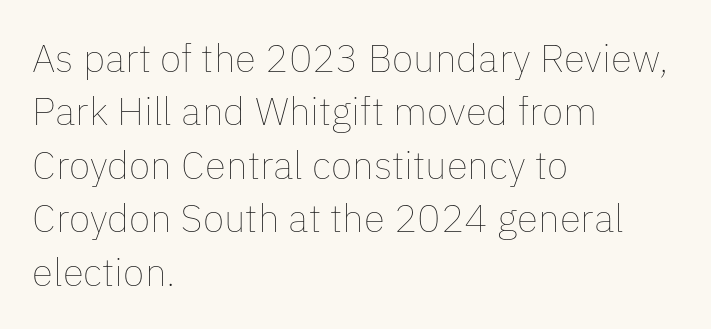
The image shows 39 px thin type, upright; set left-aligned, normal line spacing (1.37x), normal letter spacing, not underlined; low stroke contrast and a medium x-height.
